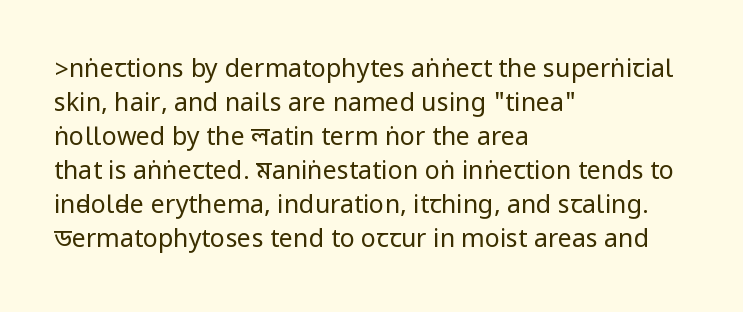
The image shows 25 px text type, upright; set left-aligned, normal line spacing (1.36x), normal letter spacing, not underlined.
